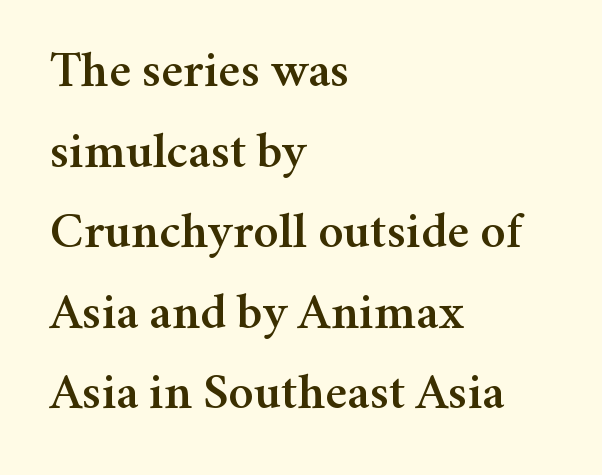
The image shows 51 px serif type, upright; set left-aligned, normal line spacing (1.58x), normal letter spacing, not underlined; medium stroke contrast and a medium x-height.
